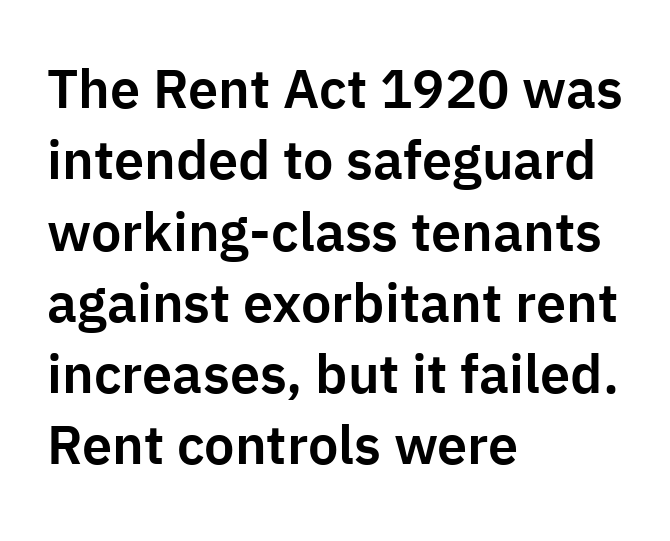
The image shows 54 px sans-serif type, upright; set left-aligned, normal line spacing (1.32x), normal letter spacing, not underlined; low stroke contrast and a medium x-height.
